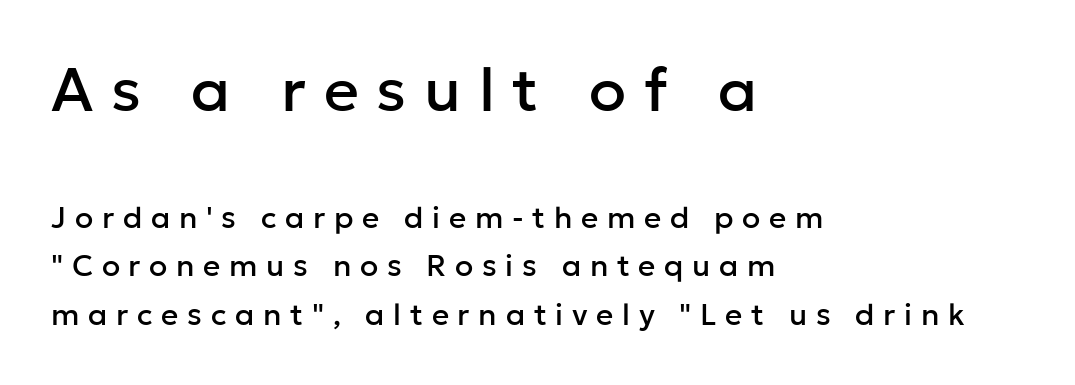
{"serif": "no", "italic": "no", "width": "normal", "stroke_contrast": "low", "x_height": "medium", "monospaced": "no", "underline": "no", "align": "left", "line_spacing": "normal", "line_spacing_ratio": 1.61, "letter_spacing": "wide", "letter_spacing_em": 0.29, "larger_block": "first", "size_ratio": 2.03, "glyph_px": 61}
